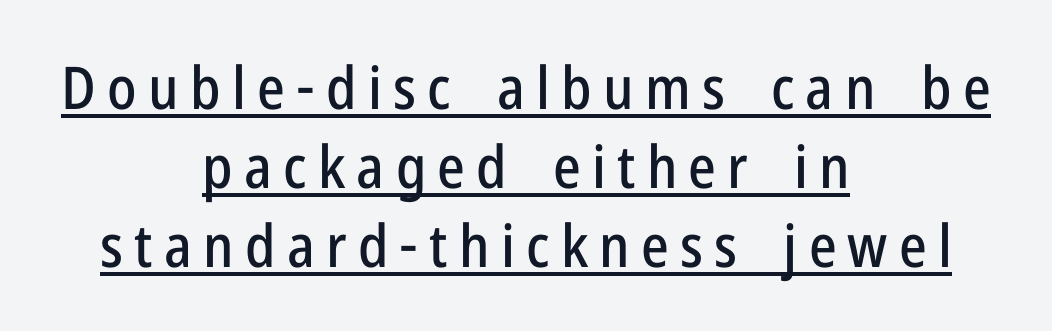
Typographically, this falls in the sans-serif category. Characters remain perfectly vertical along every line. The sample's only ornament is a line tracing under the words. One glance says typical: line gaps are just what's usual. Alignment: centered.
